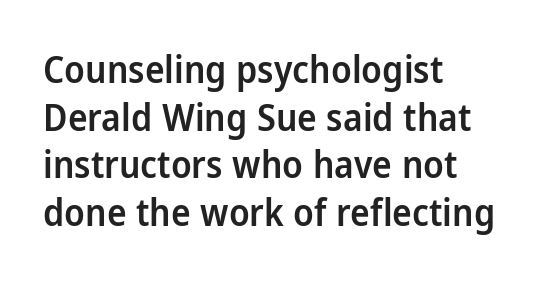
Q: Is the text bold? A: Semi-bold.
Q: Is the text italic (slanted)? A: No, it is upright.
Q: Is the typeface a serif or a sans-serif typeface? A: Sans-serif.
Q: Is the text underlined? A: No.
Q: How is the paragraph aligned? A: Left-aligned.
Q: Is the spacing between letters normal or unusually wide? A: Normal.
Q: Is the spacing between lines tight, normal or loose? A: Normal.
Q: Width (condensed, normal, or wide)? A: Normal.
Q: Stroke contrast? A: Low.
Q: x-height? A: Medium.
Q: Monospaced? A: No.
